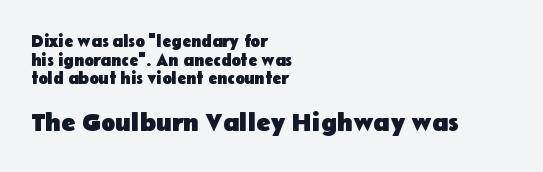
Posture: vertical. Here the second block reads like a headline and the first like body copy. Inter-character spacing is left at the font's built-in metrics. Casual observation: everything's shoved over to the left.
